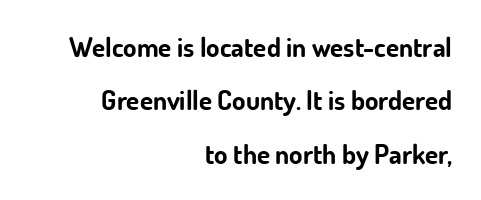
{"italic": "no", "bold": "yes", "underline": "no", "align": "right", "line_spacing": "loose", "line_spacing_ratio": 1.98, "letter_spacing": "normal", "letter_spacing_em": 0.0, "glyph_px": 27}
